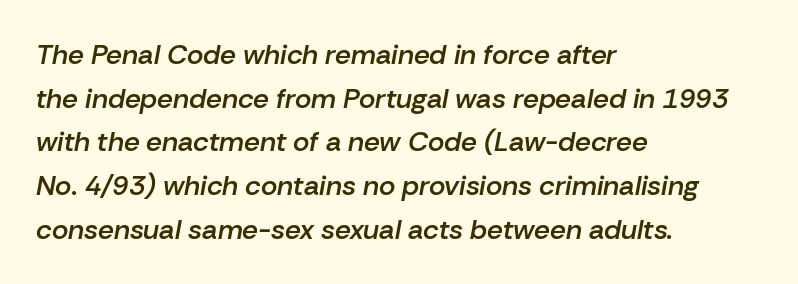
Q: Is the text bold? A: Semi-bold.
Q: Is the text italic (slanted)? A: Yes, it leans right by about 10 degrees.
Q: Is the text underlined? A: No.
Q: How is the paragraph aligned? A: Left-aligned.
Q: Is the spacing between letters normal or unusually wide? A: Normal.
Q: Is the spacing between lines tight, normal or loose? A: Normal.
Q: Width (condensed, normal, or wide)? A: Normal.
Q: Stroke contrast? A: Low.
Q: x-height? A: Medium.
Q: Monospaced? A: No.
